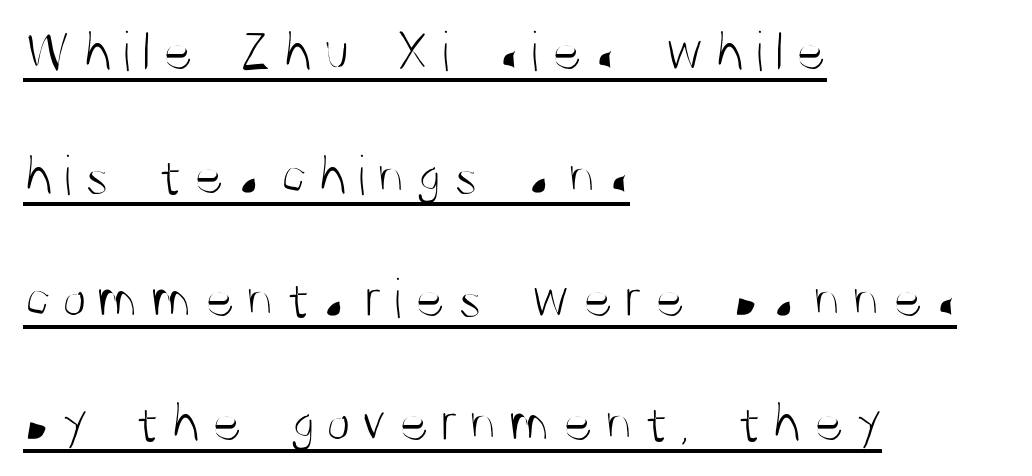
Q: Is the text bold? A: No.
Q: Is the text italic (slanted)? A: No, it is upright.
Q: Is the typeface a serif or a sans-serif typeface? A: Sans-serif.
Q: Is the text underlined? A: Yes.
Q: How is the paragraph aligned? A: Left-aligned.
Q: Is the spacing between lines tight, normal or loose? A: Loose.
Q: Width (condensed, normal, or wide)? A: Condensed.
Q: Stroke contrast? A: Medium.
Q: x-height? A: Large.
Q: Monospaced? A: No.
